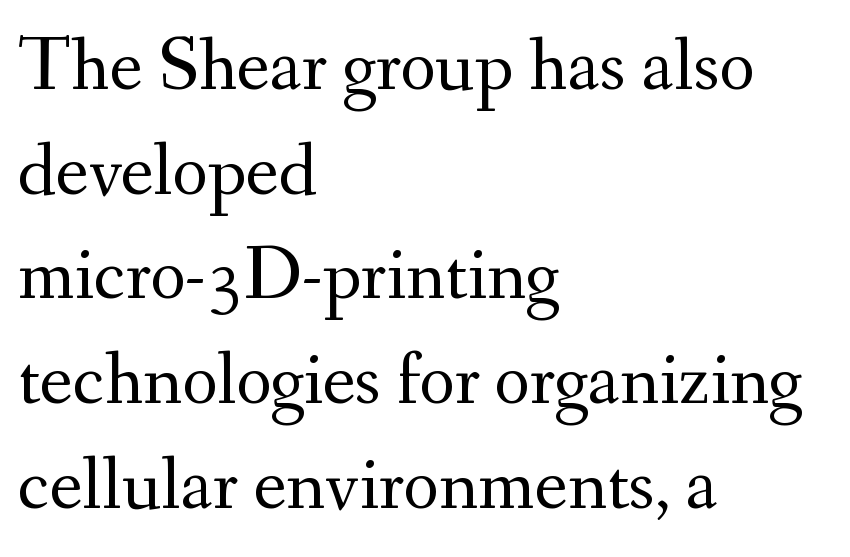
The characters display serif detailing at their extremities. The paragraph has a hard left edge and a soft right edge. The designer left line spacing at the default. Is this a heavy cut? Hardly; it is regular or lighter. There is no visible air inserted between adjacent glyphs.
